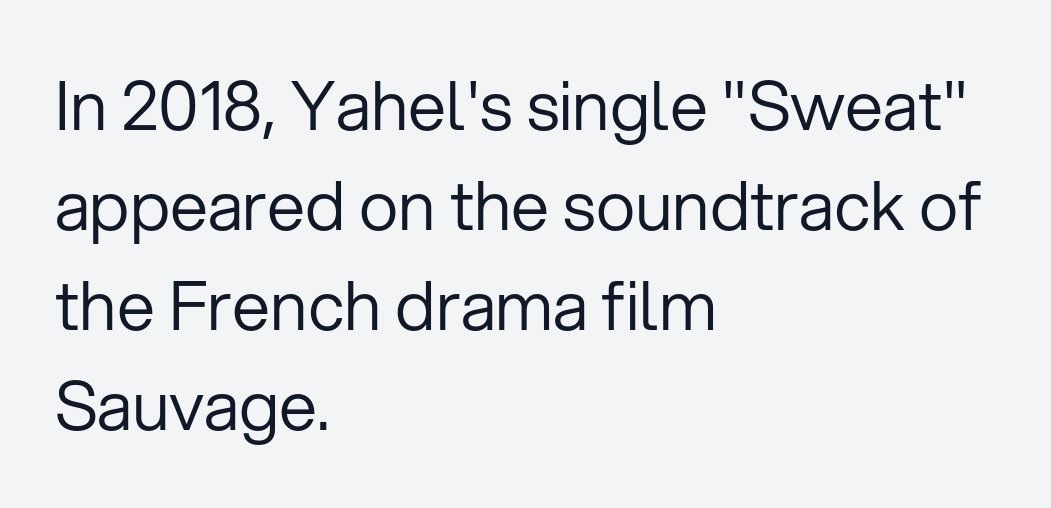
If you drew a ruler down the left edge, every line would touch it. Nope, not italic — everything's standing straight. Weight class: somewhere from thin through regular. Only glyphs here, with clear space below each row. Nothing unusual about the tracking: characters are spaced as the font intends.
